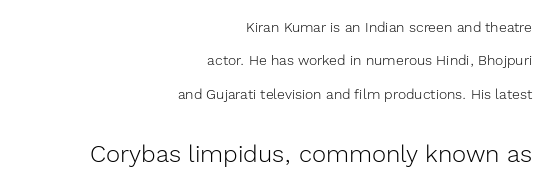
Typesetter's note — lower block bumped up in size, upper block left smaller. Regarding leading, the lines here are spaced well apart. It's the straight-up-and-down kind of type. The strip under each line holds only bare page.
